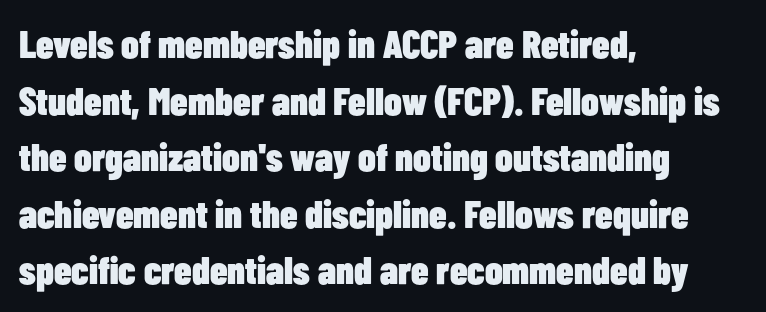
{"serif": "no", "italic": "no", "bold": "yes", "weight": "heavy", "width": "condensed", "stroke_contrast": "low", "x_height": "medium", "monospaced": "no", "underline": "no", "align": "left", "line_spacing": "normal", "line_spacing_ratio": 1.45, "letter_spacing": "normal", "letter_spacing_em": 0.0, "glyph_px": 39}
